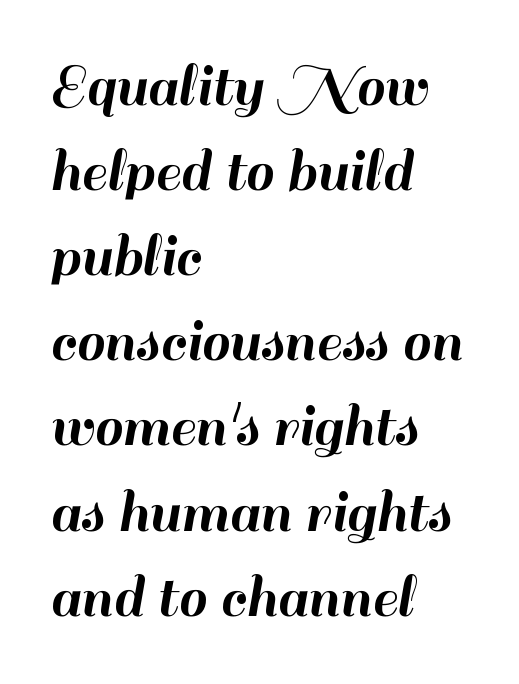
Q: Is the text italic (slanted)? A: Yes.
Q: Is the typeface a serif or a sans-serif typeface? A: Sans-serif.
Q: Is the text underlined? A: No.
Q: How is the paragraph aligned? A: Left-aligned.
Q: Is the spacing between letters normal or unusually wide? A: Normal.
Q: Is the spacing between lines tight, normal or loose? A: Normal.
Q: Width (condensed, normal, or wide)? A: Normal.
Q: Stroke contrast? A: High.
Q: x-height? A: Small.
Q: Monospaced? A: No.
